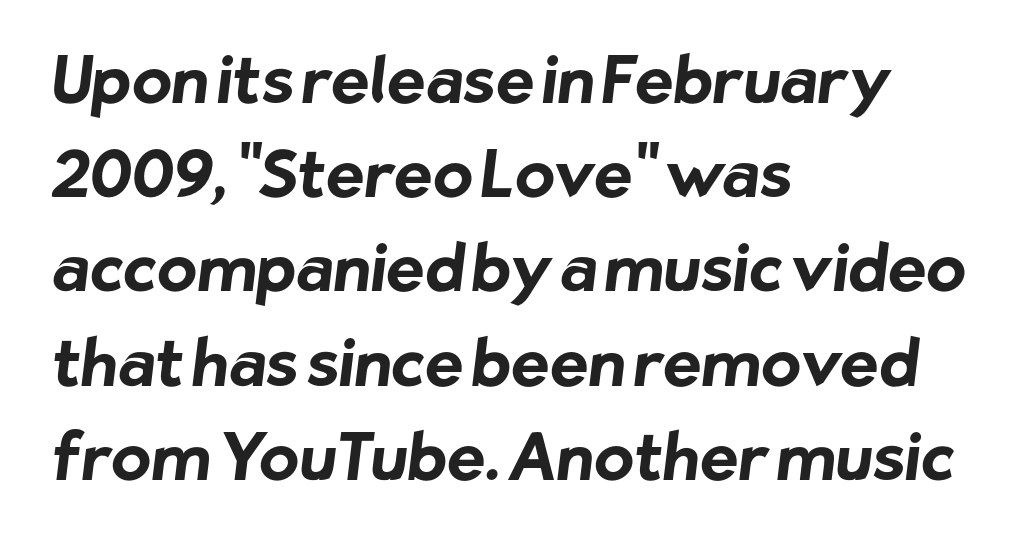
Q: Is the text bold? A: Yes.
Q: Is the typeface a serif or a sans-serif typeface? A: Sans-serif.
Q: Is the text underlined? A: No.
Q: How is the paragraph aligned? A: Left-aligned.
Q: Is the spacing between letters normal or unusually wide? A: Normal.
Q: Is the spacing between lines tight, normal or loose? A: Normal.
Q: Width (condensed, normal, or wide)? A: Normal.
Q: Stroke contrast? A: Low.
Q: x-height? A: Medium.
Q: Monospaced? A: No.
